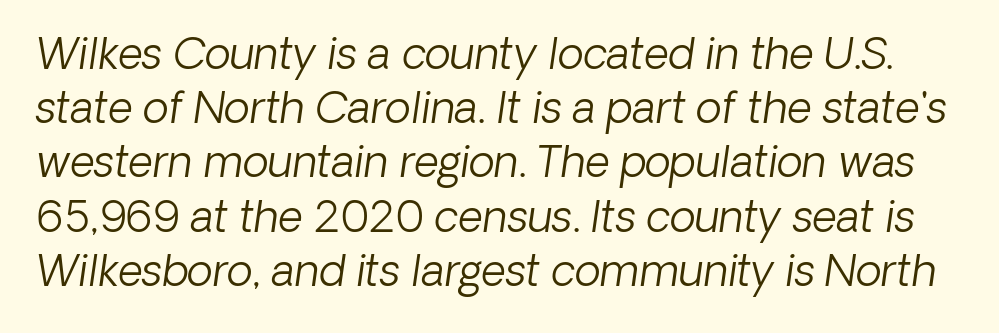
Underlining? Definitely not there. The face used here is proportionally spaced, like ordinary book or web type. Compared with a typical body face, this is equally light or lighter still. Is there much room between lines? A standard amount, neither cramped nor airy.
